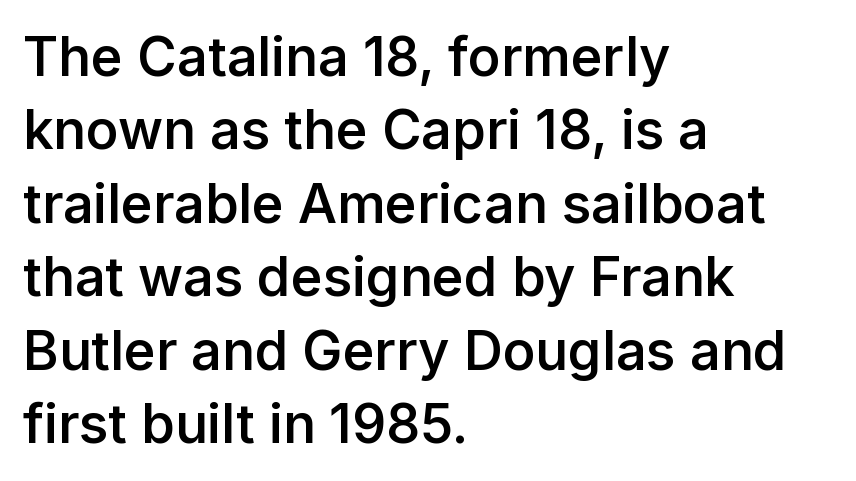
Q: Is the text bold? A: Semi-bold.
Q: Is the text italic (slanted)? A: No, it is upright.
Q: Is the typeface a serif or a sans-serif typeface? A: Sans-serif.
Q: Is the text underlined? A: No.
Q: How is the paragraph aligned? A: Left-aligned.
Q: Is the spacing between letters normal or unusually wide? A: Normal.
Q: Is the spacing between lines tight, normal or loose? A: Normal.
Q: Width (condensed, normal, or wide)? A: Normal.
Q: Stroke contrast? A: Low.
Q: x-height? A: Medium.
Q: Monospaced? A: No.
